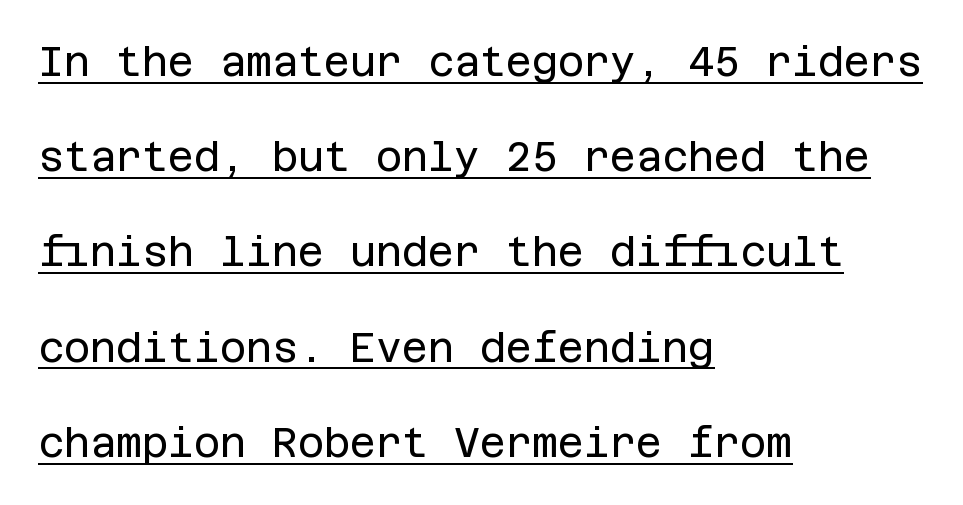
{"serif": "no", "italic": "no", "bold": "no", "weight": "regular", "width": "normal", "stroke_contrast": "low", "x_height": "large", "underline": "yes", "align": "left", "line_spacing": "loose", "line_spacing_ratio": 2.38, "letter_spacing": "normal", "letter_spacing_em": 0.0, "glyph_px": 40}
